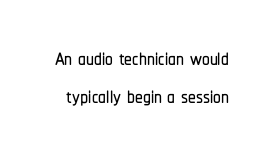
The specimen reads as upright at a glance. Character widths vary here, with narrow letters taking less room than wide ones. Nothing unusual about the tracking: characters are spaced as the font intends. Stroke terminals: plain, sans-serif.
